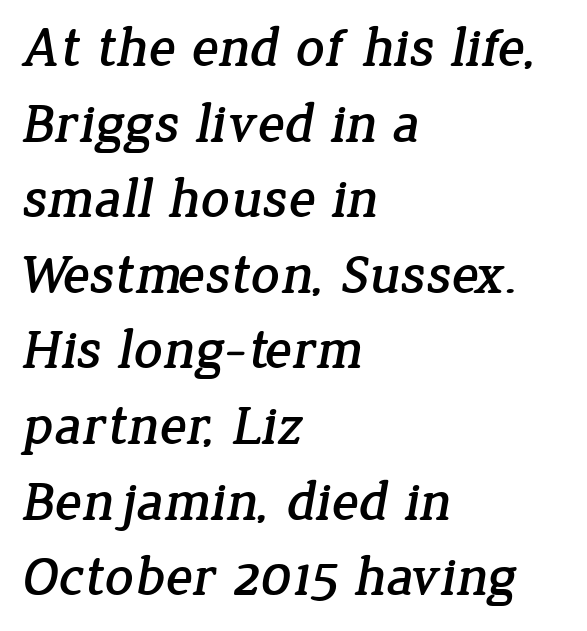
Note the varied advance widths — an 'i' is clearly narrower than an 'm'. The rendering anchors every line to the left-hand side. Classification — serif. Words appear dense and cohesive because spacing is normal. Each row of text sits above clean, open space. Line spacing here is normal.
